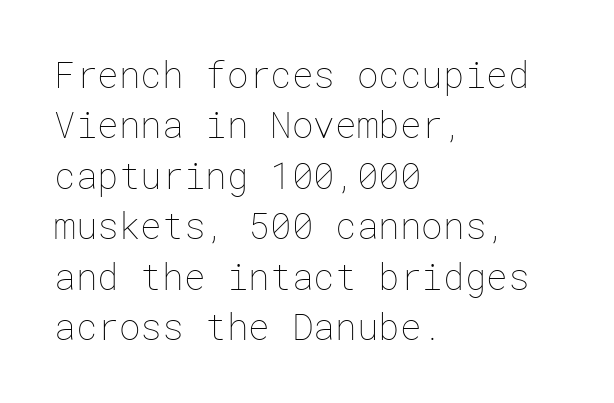
{"italic": "no", "bold": "no", "weight": "thin", "width": "normal", "stroke_contrast": "low", "x_height": "medium", "underline": "no", "align": "left", "line_spacing": "normal", "line_spacing_ratio": 1.4, "letter_spacing": "normal", "letter_spacing_em": 0.0, "glyph_px": 36}
